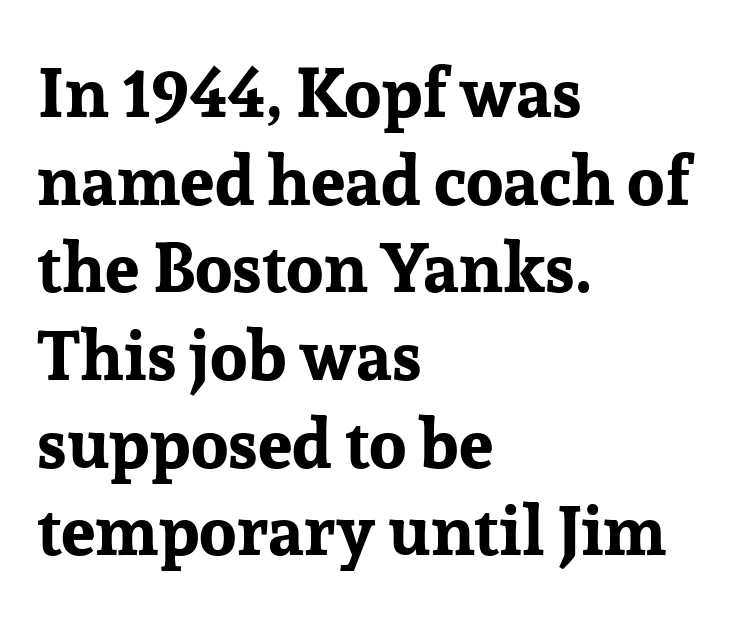
Is there any slant? The stems are plumb. A clean baseline with only descenders dipping below it. The compositor pushed each line to the left boundary. Each word holds together tightly as a unit, with standard inter-letter gaps. These words are printed bold, with thick strokes throughout.
